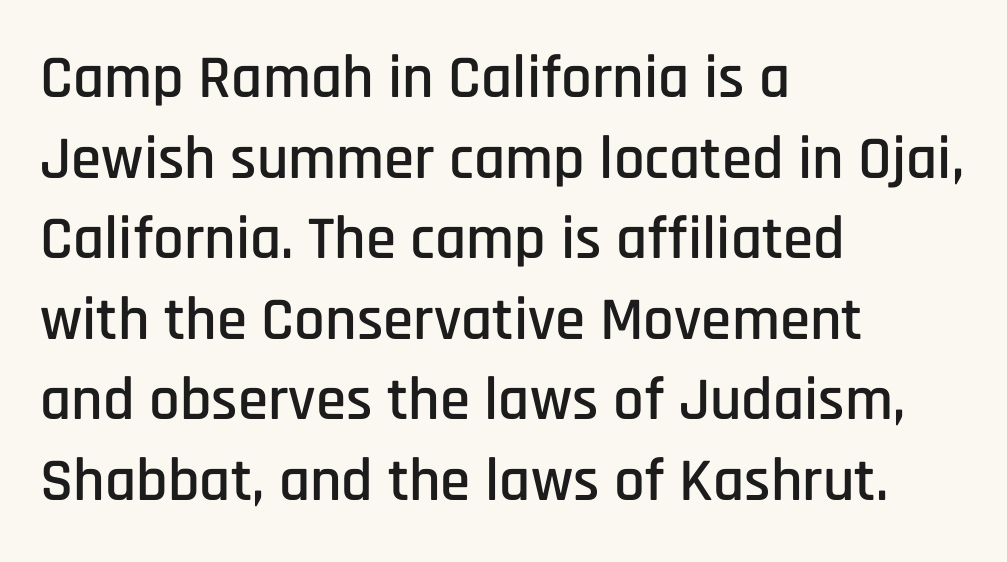
Q: Is the text italic (slanted)? A: No, it is upright.
Q: Is the typeface a serif or a sans-serif typeface? A: Sans-serif.
Q: Is the text underlined? A: No.
Q: How is the paragraph aligned? A: Left-aligned.
Q: Is the spacing between letters normal or unusually wide? A: Normal.
Q: Is the spacing between lines tight, normal or loose? A: Normal.
Q: Width (condensed, normal, or wide)? A: Condensed.
Q: Stroke contrast? A: Low.
Q: x-height? A: Large.
Q: Monospaced? A: No.
